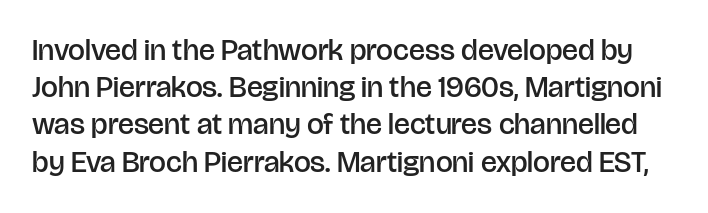
{"serif": "no", "italic": "no", "bold": "semi", "weight": "semibold", "width": "normal", "stroke_contrast": "low", "x_height": "large", "monospaced": "no", "underline": "no", "line_spacing_ratio": 1.24, "letter_spacing": "normal", "letter_spacing_em": 0.0, "glyph_px": 30}
